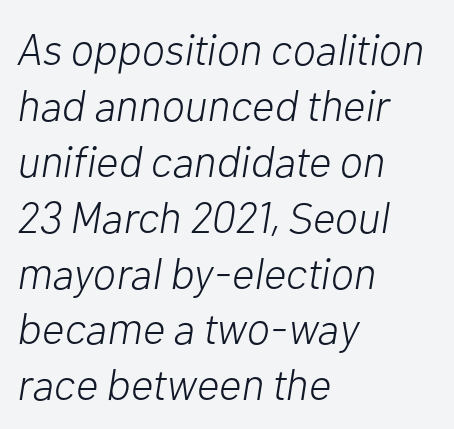
Q: Is the text bold? A: No.
Q: Is the text italic (slanted)? A: Yes, it leans right by about 10 degrees.
Q: Is the text underlined? A: No.
Q: How is the paragraph aligned? A: Left-aligned.
Q: Is the spacing between letters normal or unusually wide? A: Normal.
Q: Is the spacing between lines tight, normal or loose? A: Normal.
Q: Width (condensed, normal, or wide)? A: Normal.
Q: Stroke contrast? A: Low.
Q: x-height? A: Medium.
Q: Monospaced? A: No.
